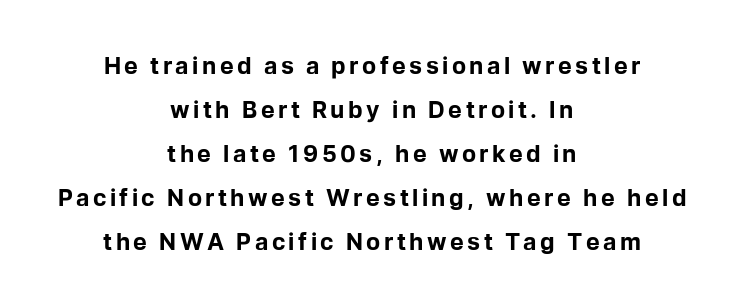
{"italic": "no", "bold": "yes", "underline": "no", "align": "center", "line_spacing": "loose", "line_spacing_ratio": 1.91, "glyph_px": 23}
